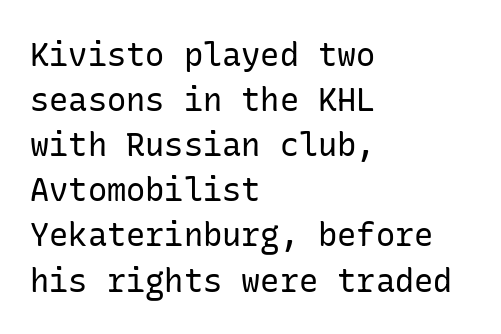
The image shows 32 px regular-weight sans-serif type, upright; set left-aligned, normal line spacing (1.41x), normal letter spacing, not underlined; low stroke contrast and a medium x-height.
